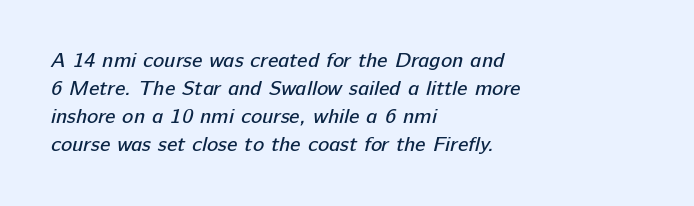
The image shows 21 px text type; set left-aligned, normal line spacing (1.33x), normal letter spacing, not underlined.
